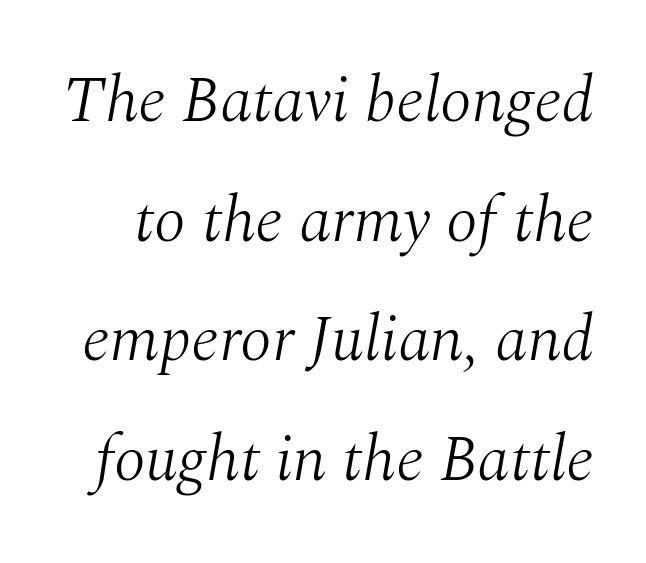
Q: Is the text bold? A: No.
Q: Is the text italic (slanted)? A: Yes, it leans right by about 10 degrees.
Q: Is the typeface a serif or a sans-serif typeface? A: Serif.
Q: Is the text underlined? A: No.
Q: Is the spacing between letters normal or unusually wide? A: Normal.
Q: Width (condensed, normal, or wide)? A: Normal.
Q: Stroke contrast? A: Medium.
Q: x-height? A: Medium.
Q: Monospaced? A: No.
